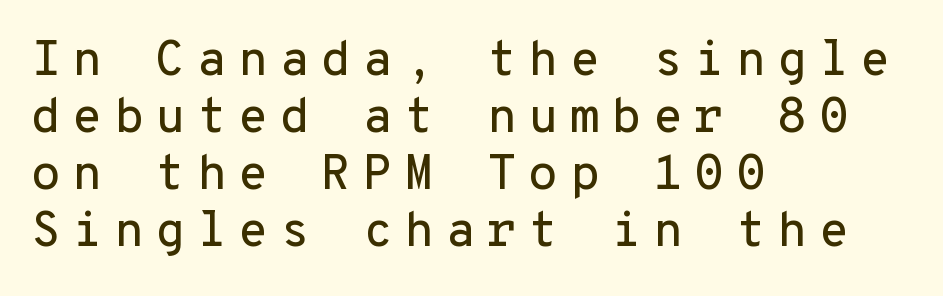
{"serif": "no", "italic": "no", "width": "normal", "stroke_contrast": "low", "x_height": "medium", "monospaced": "yes", "underline": "no", "align": "left", "line_spacing_ratio": 1.16, "letter_spacing": "wide", "letter_spacing_em": 0.23, "glyph_px": 49}
